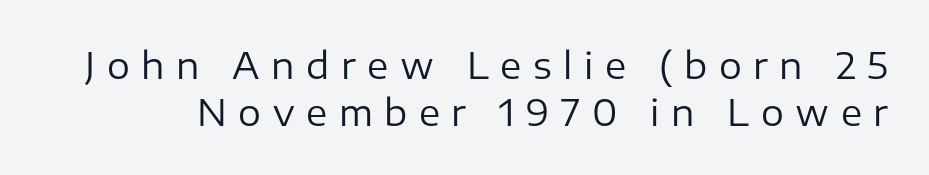
Q: Is the text bold? A: No.
Q: Is the text italic (slanted)? A: No, it is upright.
Q: Is the typeface a serif or a sans-serif typeface? A: Sans-serif.
Q: Is the text underlined? A: No.
Q: Is the spacing between letters normal or unusually wide? A: Unusually wide.
Q: Is the spacing between lines tight, normal or loose? A: Normal.
Q: Width (condensed, normal, or wide)? A: Normal.
Q: Stroke contrast? A: Low.
Q: x-height? A: Medium.
Q: Monospaced? A: No.
